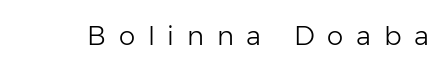
{"italic": "no", "bold": "no", "underline": "no", "letter_spacing": "wide", "letter_spacing_em": 0.49, "glyph_px": 26}
